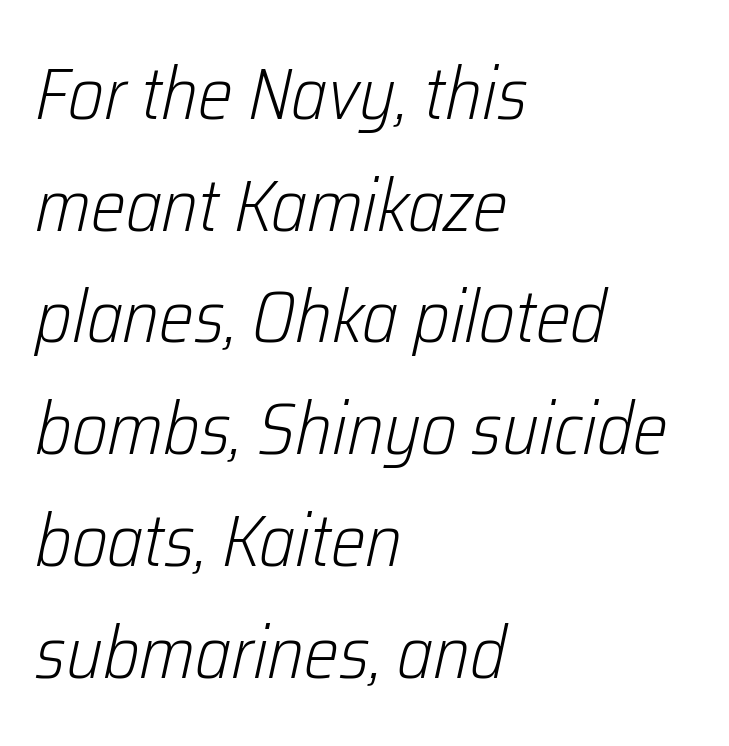
The image shows 74 px light, condensed type, italic (leaning right); set left-aligned, normal line spacing (1.51x), normal letter spacing, not underlined; low stroke contrast and a medium x-height.
